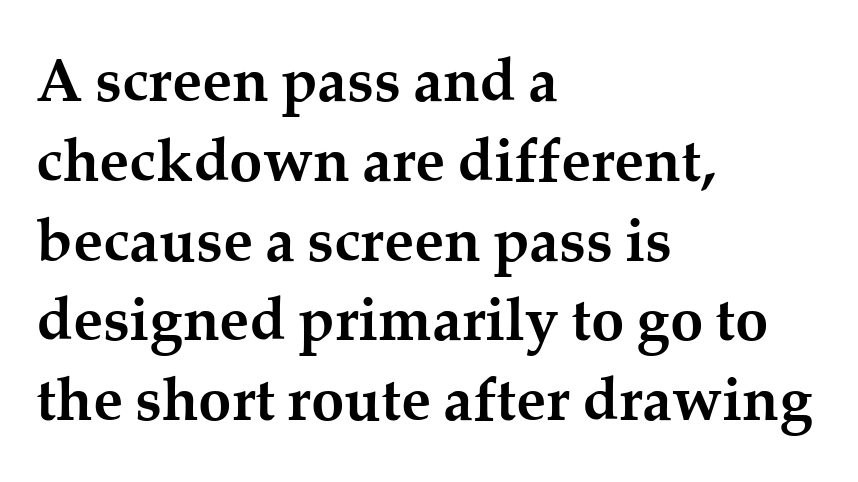
The image shows 60 px semibold serif type, upright; set left-aligned, normal line spacing (1.33x), normal letter spacing, not underlined; medium stroke contrast and a medium x-height.
